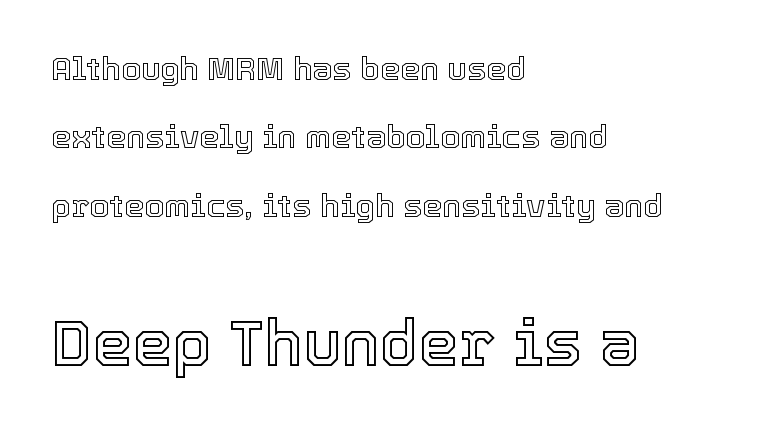
Q: Is the text italic (slanted)? A: No, it is upright.
Q: Is the text underlined? A: No.
Q: How is the paragraph aligned? A: Left-aligned.
Q: Is the spacing between letters normal or unusually wide? A: Normal.
Q: Is the spacing between lines tight, normal or loose? A: Loose.
Q: Which block of text is set in a larger size, the first (top) or the second (bottom)? A: The second (bottom) one.
Q: Width (condensed, normal, or wide)? A: Normal.
Q: x-height? A: Medium.
Q: Monospaced? A: No.
